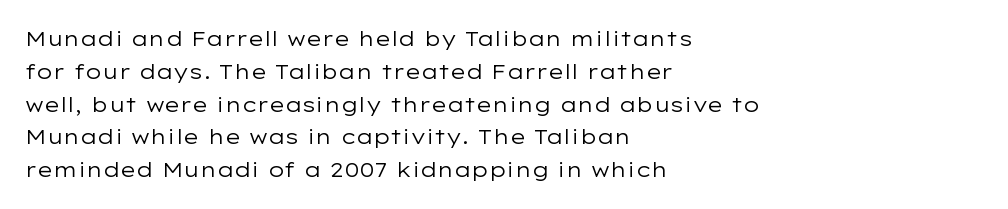
The image shows 21 px text type, upright; set left-aligned, normal line spacing (1.56x), normal letter spacing, not underlined.
